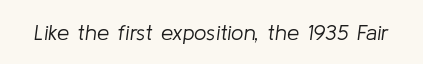
Q: Is the text bold? A: No.
Q: Is the text italic (slanted)? A: Yes, it leans right by about 8 degrees.
Q: Is the text underlined? A: No.
Q: Is the spacing between letters normal or unusually wide? A: Normal.
